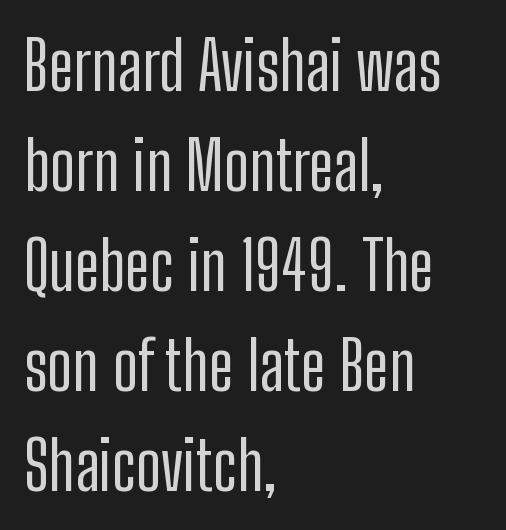
Q: Is the text italic (slanted)? A: No, it is upright.
Q: Is the typeface a serif or a sans-serif typeface? A: Sans-serif.
Q: Is the text underlined? A: No.
Q: How is the paragraph aligned? A: Left-aligned.
Q: Is the spacing between letters normal or unusually wide? A: Normal.
Q: Is the spacing between lines tight, normal or loose? A: Normal.
Q: Width (condensed, normal, or wide)? A: Condensed.
Q: Stroke contrast? A: Low.
Q: x-height? A: Medium.
Q: Monospaced? A: No.
